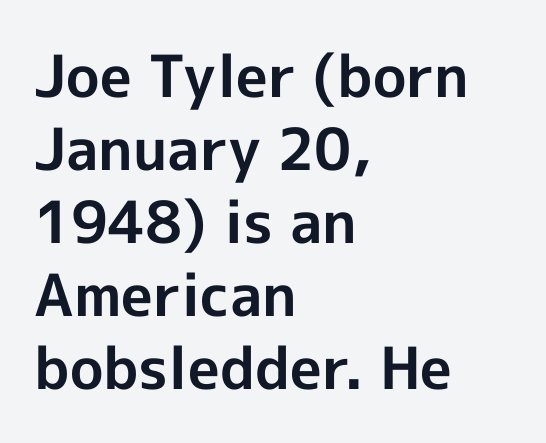
What stands out about the letter spacing? Nothing — it is the standard amount. Every stem runs plumb, perpendicular to the baseline. Regarding serifs, this sample does without them. Decoration check: the copy has no underline.
